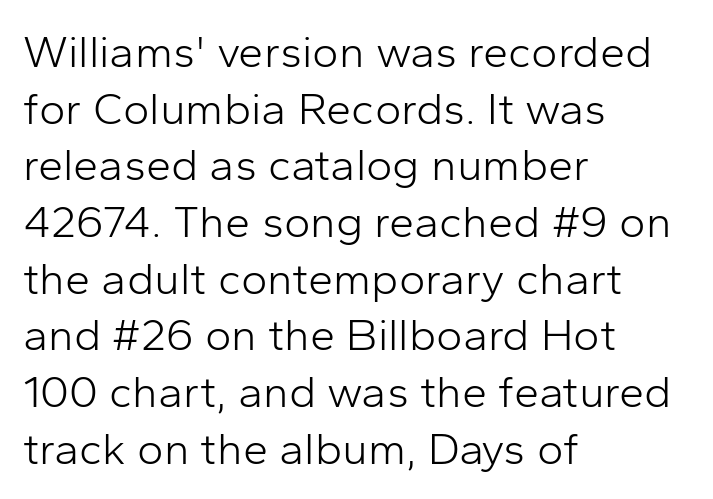
Vertically, the passage feels balanced, rows spaced as you'd expect. Font category for this specimen: sans-serif. In terms of posture, this sample is upright. Nothing heavy about these letters — not bold at all. Here the designer chose a conventional face with non-uniform glyph widths.
